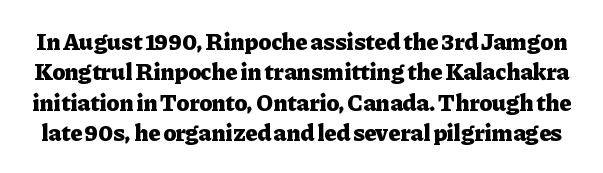
Q: Is the text bold? A: Yes.
Q: Is the text italic (slanted)? A: No, it is upright.
Q: Is the text underlined? A: No.
Q: Is the spacing between letters normal or unusually wide? A: Normal.
Q: Is the spacing between lines tight, normal or loose? A: Normal.
